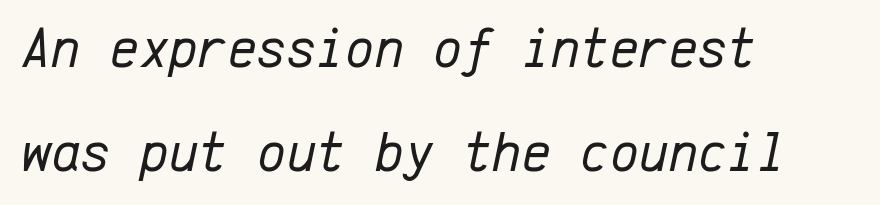
Q: Is the text bold? A: No.
Q: Is the text italic (slanted)? A: Yes, it leans right by about 12 degrees.
Q: Is the text underlined? A: No.
Q: How is the paragraph aligned? A: Left-aligned.
Q: Is the spacing between letters normal or unusually wide? A: Normal.
Q: Width (condensed, normal, or wide)? A: Normal.
Q: Stroke contrast? A: Low.
Q: x-height? A: Medium.
Q: Monospaced? A: Yes.
